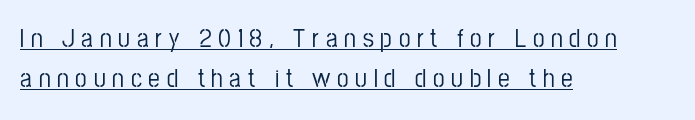
Q: Is the text italic (slanted)? A: No, it is upright.
Q: Is the text underlined? A: Yes.
Q: How is the paragraph aligned? A: Left-aligned.
Q: Is the spacing between letters normal or unusually wide? A: Unusually wide.
Q: Is the spacing between lines tight, normal or loose? A: Normal.
